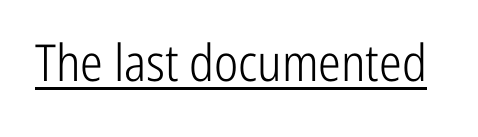
Weight: regular or lighter. Typographically, this falls in the sans-serif category. It's the straight-up-and-down kind of type. In terms of letterspacing, this is plain default setting. Note the varied advance widths — an 'i' is clearly narrower than an 'm'.
